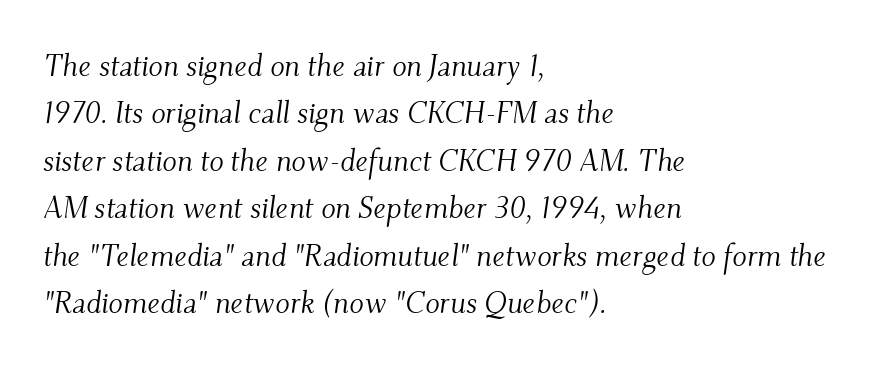
Q: Is the text bold? A: No.
Q: Is the text italic (slanted)? A: Yes, it leans right by about 9 degrees.
Q: Is the typeface a serif or a sans-serif typeface? A: Serif.
Q: Is the text underlined? A: No.
Q: How is the paragraph aligned? A: Left-aligned.
Q: Is the spacing between letters normal or unusually wide? A: Normal.
Q: Is the spacing between lines tight, normal or loose? A: Normal.
Q: Width (condensed, normal, or wide)? A: Normal.
Q: Stroke contrast? A: Medium.
Q: x-height? A: Small.
Q: Monospaced? A: No.
